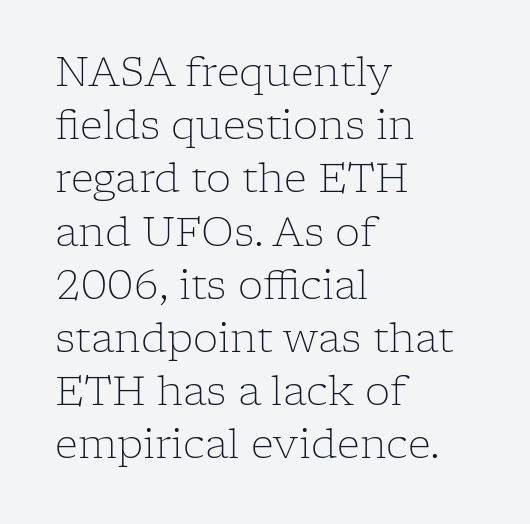
Caption: face not bold, strokes unweighted. The typesetter chose a ragged-right arrangement here. You can tell it's not italic because the verticals are truly vertical. Successive baselines arrive at the customary interval.
